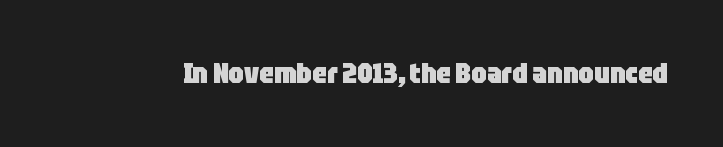
{"serif": "no", "italic": "no", "bold": "yes", "weight": "heavy", "width": "condensed", "stroke_contrast": "low", "x_height": "large", "monospaced": "no", "underline": "no", "letter_spacing": "normal", "letter_spacing_em": 0.0, "glyph_px": 28}
